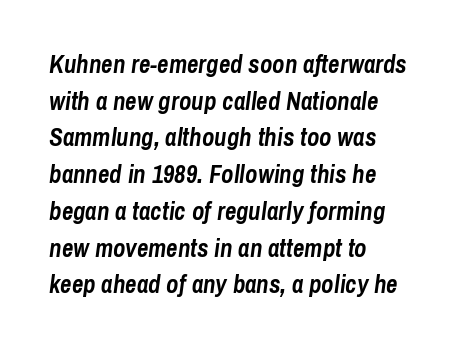
Q: Is the text bold? A: Yes.
Q: Is the text italic (slanted)? A: Yes, it leans right by about 8 degrees.
Q: Is the text underlined? A: No.
Q: How is the paragraph aligned? A: Left-aligned.
Q: Is the spacing between letters normal or unusually wide? A: Normal.
Q: Is the spacing between lines tight, normal or loose? A: Normal.
